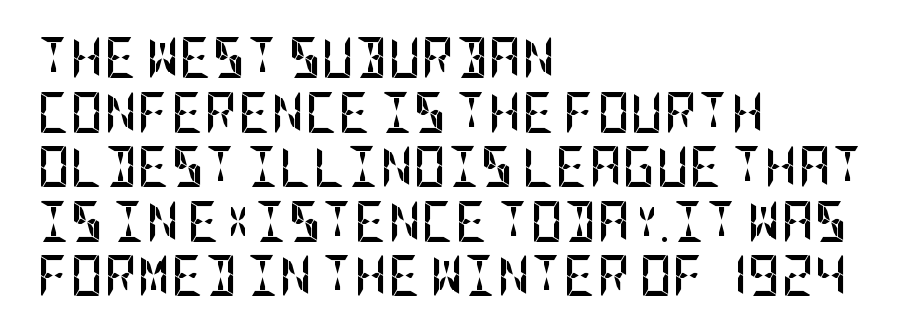
The image shows 41 px semibold, condensed sans-serif type, upright; set left-aligned, normal line spacing (1.33x), normal letter spacing, not underlined; low stroke contrast and a large x-height.
